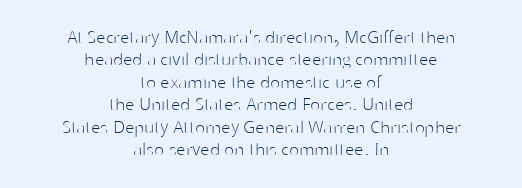
The string is rendered with underlining switched off. Tall strokes in this sample are plumb rather than angled. Quick note: interline space is minimal. Ink coverage per letter is moderate at most.
